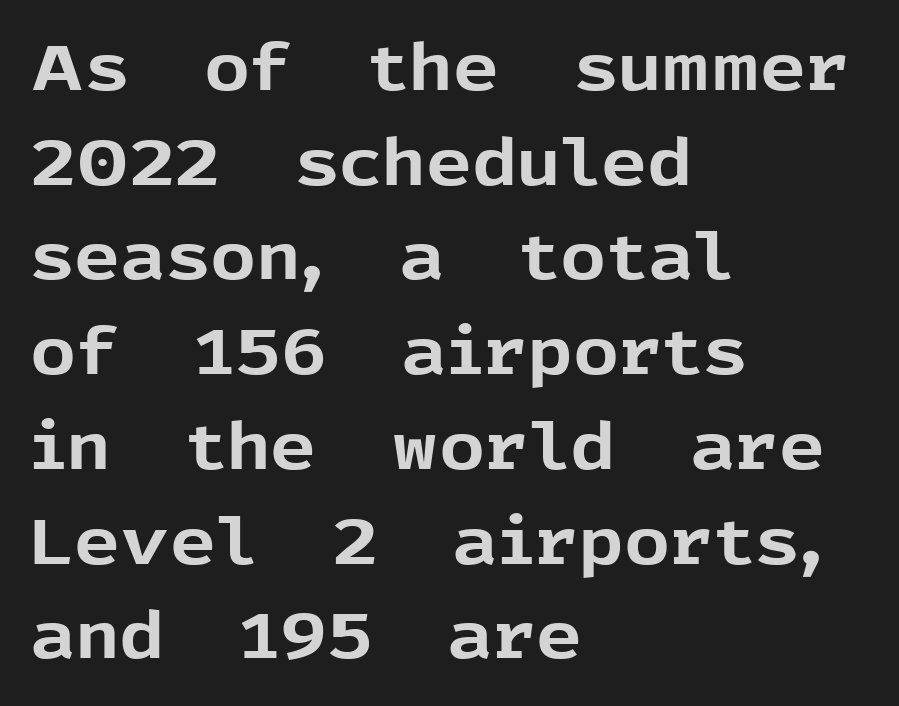
{"serif": "no", "italic": "no", "bold": "yes", "weight": "bold", "width": "normal", "x_height": "medium", "monospaced": "no", "underline": "no", "align": "left", "line_spacing": "normal", "line_spacing_ratio": 1.48, "letter_spacing": "normal", "letter_spacing_em": 0.0, "glyph_px": 64}
